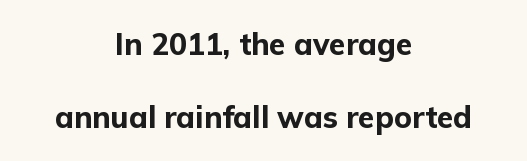
Q: Is the text bold? A: Yes.
Q: Is the text italic (slanted)? A: No, it is upright.
Q: Is the typeface a serif or a sans-serif typeface? A: Sans-serif.
Q: Is the text underlined? A: No.
Q: How is the paragraph aligned? A: Centered.
Q: Is the spacing between letters normal or unusually wide? A: Normal.
Q: Is the spacing between lines tight, normal or loose? A: Loose.
Q: Width (condensed, normal, or wide)? A: Normal.
Q: Stroke contrast? A: Low.
Q: x-height? A: Medium.
Q: Monospaced? A: No.
